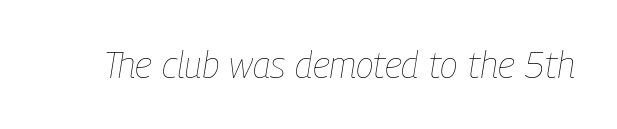
The image shows 37 px thin, condensed type, italic (leaning right); set normal letter spacing, not underlined; low stroke contrast and a medium x-height.
